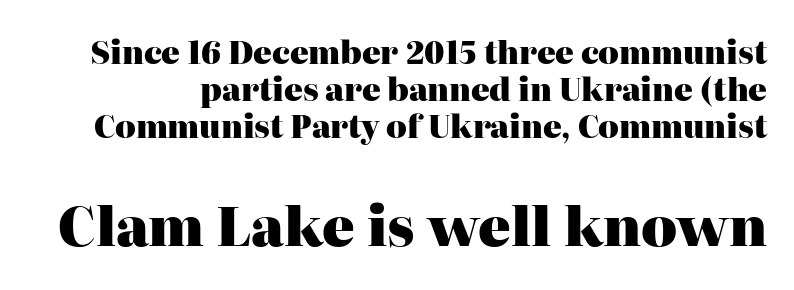
{"serif": "yes", "italic": "no", "bold": "yes", "weight": "heavy", "width": "normal", "stroke_contrast": "high", "x_height": "medium", "monospaced": "no", "underline": "no", "line_spacing_ratio": 1.2, "letter_spacing": "normal", "letter_spacing_em": 0.0, "larger_block": "second", "size_ratio": 1.74, "glyph_px": 54}
